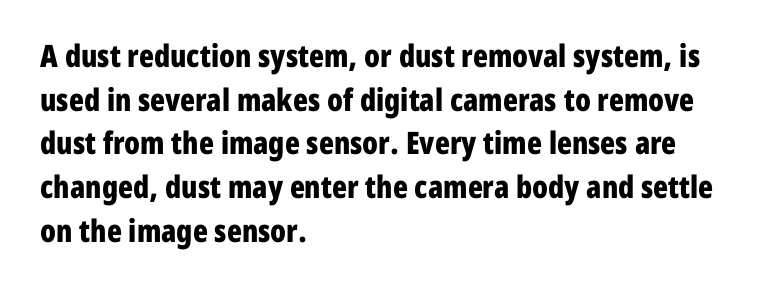
The face used here has the dense, thick strokes of a bold. The lettering stays uniformly vertical, giving the passage a roman look. Inter-character spacing is left at the font's built-in metrics. The text block is weighted toward the left margin, trailing off unevenly rightward.
